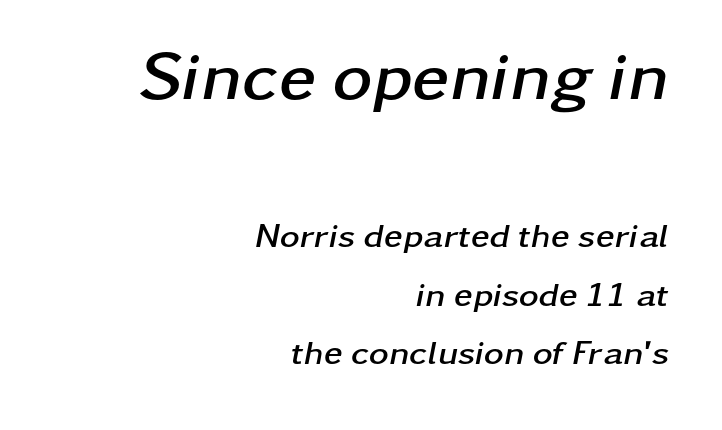
{"italic": "yes", "lean": "right", "slant_degrees": 11, "bold": "yes", "weight": "semibold", "width": "wide", "stroke_contrast": "low", "x_height": "medium", "monospaced": "no", "underline": "no", "align": "right", "line_spacing_ratio": 1.72, "letter_spacing": "normal", "letter_spacing_em": 0.0, "larger_block": "first", "size_ratio": 2.0, "glyph_px": 68}
